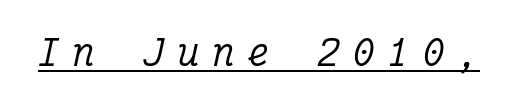
{"serif": "yes", "italic": "yes", "lean": "right", "slant_degrees": 12, "width": "condensed", "stroke_contrast": "medium", "x_height": "medium", "monospaced": "yes", "underline": "yes", "letter_spacing": "wide", "letter_spacing_em": 0.4, "glyph_px": 35}
